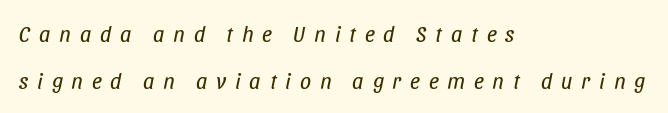
The image shows 22 px text type, italic (leaning right); set left-aligned, loose line spacing (2.15x), unusually wide letter spacing (+0.4 em), not underlined.
